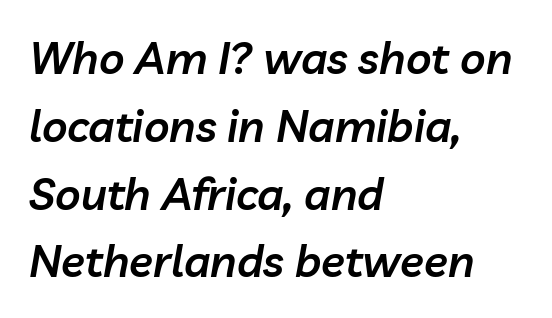
Q: Is the text bold? A: Semi-bold.
Q: Is the text italic (slanted)? A: Yes, it leans right by about 10 degrees.
Q: Is the text underlined? A: No.
Q: How is the paragraph aligned? A: Left-aligned.
Q: Is the spacing between letters normal or unusually wide? A: Normal.
Q: Is the spacing between lines tight, normal or loose? A: Normal.
Q: Width (condensed, normal, or wide)? A: Normal.
Q: Stroke contrast? A: Low.
Q: x-height? A: Medium.
Q: Monospaced? A: No.
